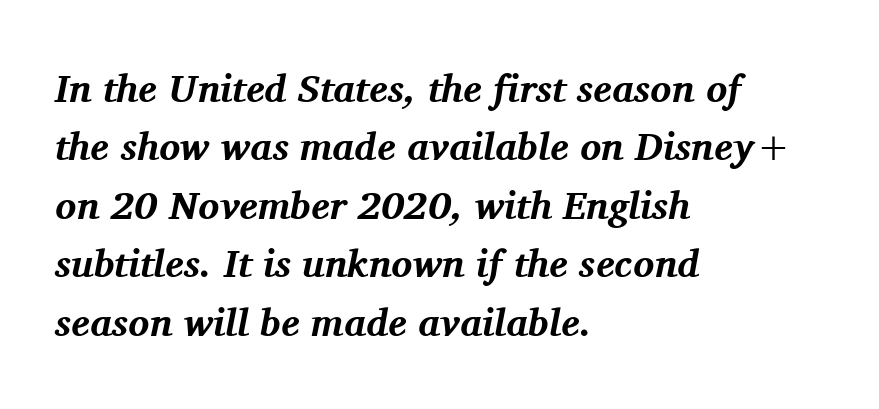
A full-strength bold gives these letters their thick strokes. A typesetter would label this face a serif. The rendering applies a slant to the glyphs. These lines sit exactly where default settings would place them.
